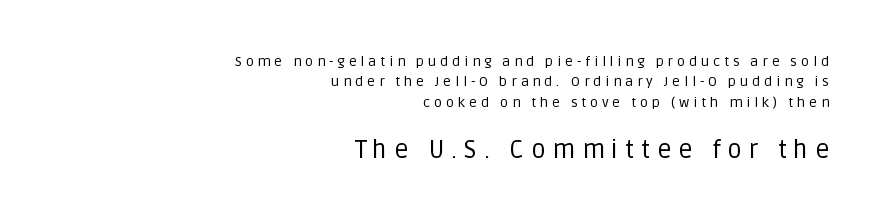
{"italic": "no", "bold": "no", "underline": "no", "align": "right", "line_spacing": "normal", "line_spacing_ratio": 1.45, "letter_spacing": "wide", "letter_spacing_em": 0.27, "larger_block": "second", "size_ratio": 1.79, "glyph_px": 25}
